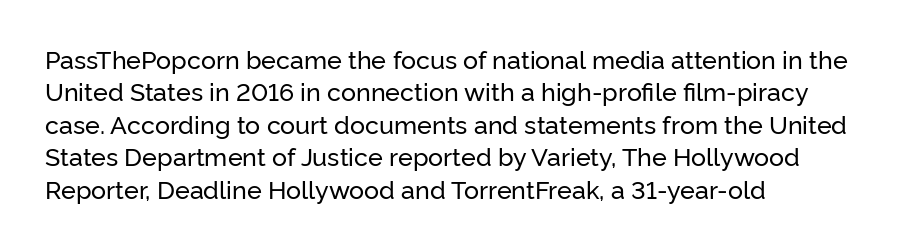
{"italic": "no", "underline": "no", "align": "left", "line_spacing": "normal", "line_spacing_ratio": 1.3, "letter_spacing": "normal", "letter_spacing_em": 0.0, "glyph_px": 25}
